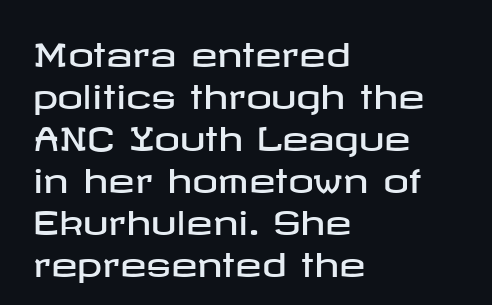
Q: Is the text italic (slanted)? A: No, it is upright.
Q: Is the typeface a serif or a sans-serif typeface? A: Sans-serif.
Q: Is the text underlined? A: No.
Q: How is the paragraph aligned? A: Left-aligned.
Q: Is the spacing between letters normal or unusually wide? A: Normal.
Q: Is the spacing between lines tight, normal or loose? A: Normal.
Q: Width (condensed, normal, or wide)? A: Wide.
Q: Stroke contrast? A: Low.
Q: x-height? A: Medium.
